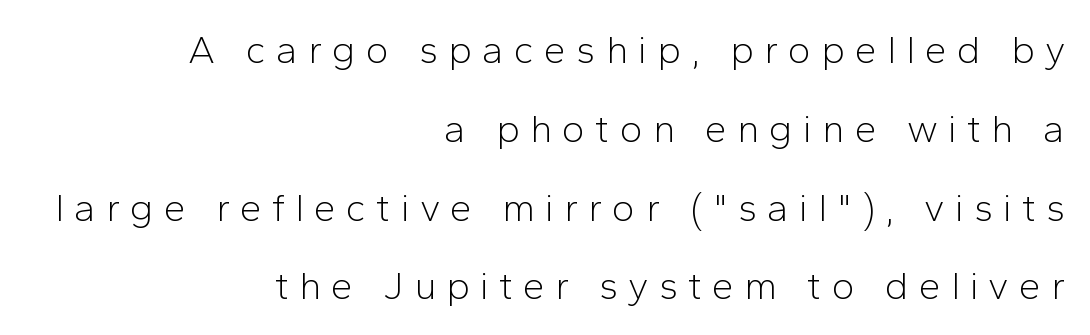
Q: Is the text bold? A: No.
Q: Is the text italic (slanted)? A: No, it is upright.
Q: Is the typeface a serif or a sans-serif typeface? A: Sans-serif.
Q: Is the text underlined? A: No.
Q: How is the paragraph aligned? A: Right-aligned.
Q: Is the spacing between letters normal or unusually wide? A: Unusually wide.
Q: Is the spacing between lines tight, normal or loose? A: Loose.
Q: Width (condensed, normal, or wide)? A: Normal.
Q: Stroke contrast? A: Low.
Q: x-height? A: Medium.
Q: Monospaced? A: No.
